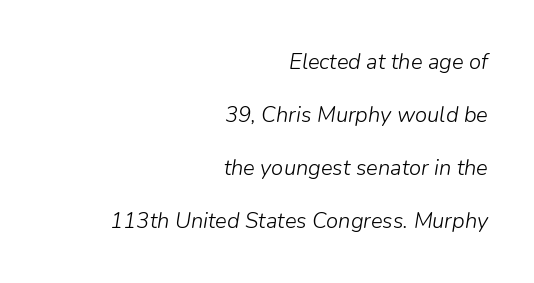
Horizontal alignment here is rightward, an uncommon choice for prose. Underline: absent. The cut favours lightness, reaching ordinary text weight at its darkest. The block of text is sparse from top to bottom, with ample space between rows. You can tell it's italic because the verticals aren't actually vertical. Caption: standard tracking, unaltered.
